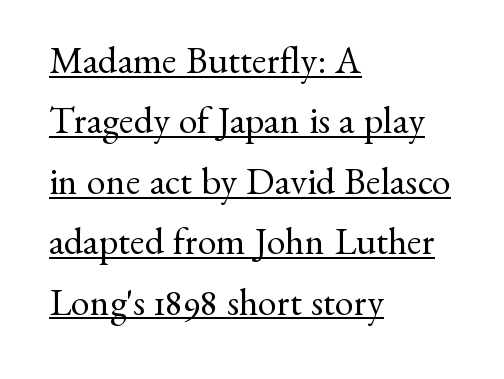
The image shows 38 px regular-weight serif type, upright; set left-aligned, normal line spacing (1.59x), normal letter spacing, underlined; medium stroke contrast and a small x-height.
